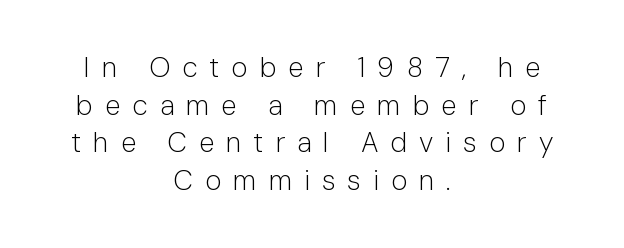
Reading down the block, each line starts at a different indent, mirrored at its end. Caption: face not bold, strokes unweighted. Spacing between characters has been opened up far beyond the box default. Observe the absence of serifs on each vertical stroke in this sample. Bare-footed words on every line. Whoever set this chose a conventional vertical rhythm.
